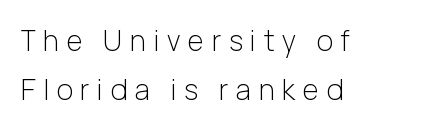
Q: Is the text bold? A: No.
Q: Is the text italic (slanted)? A: No, it is upright.
Q: Is the typeface a serif or a sans-serif typeface? A: Sans-serif.
Q: Is the text underlined? A: No.
Q: How is the paragraph aligned? A: Left-aligned.
Q: Is the spacing between letters normal or unusually wide? A: Unusually wide.
Q: Width (condensed, normal, or wide)? A: Normal.
Q: Stroke contrast? A: Low.
Q: x-height? A: Medium.
Q: Monospaced? A: No.
